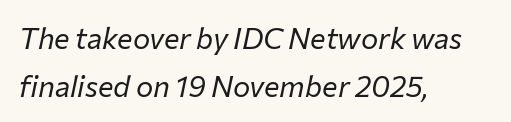
The image shows 29 px regular-weight type, italic (leaning right); set left-aligned, normal line spacing (1.65x), normal letter spacing, not underlined; low stroke contrast and a medium x-height.
